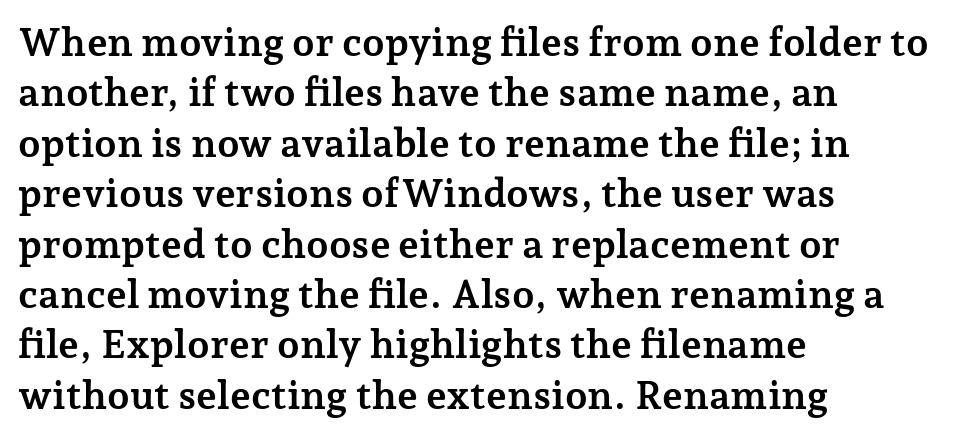
Q: Is the text bold? A: Yes.
Q: Is the text italic (slanted)? A: No, it is upright.
Q: Is the typeface a serif or a sans-serif typeface? A: Serif.
Q: Is the text underlined? A: No.
Q: How is the paragraph aligned? A: Left-aligned.
Q: Is the spacing between letters normal or unusually wide? A: Normal.
Q: Is the spacing between lines tight, normal or loose? A: Normal.
Q: Width (condensed, normal, or wide)? A: Normal.
Q: Stroke contrast? A: Low.
Q: x-height? A: Medium.
Q: Monospaced? A: No.
